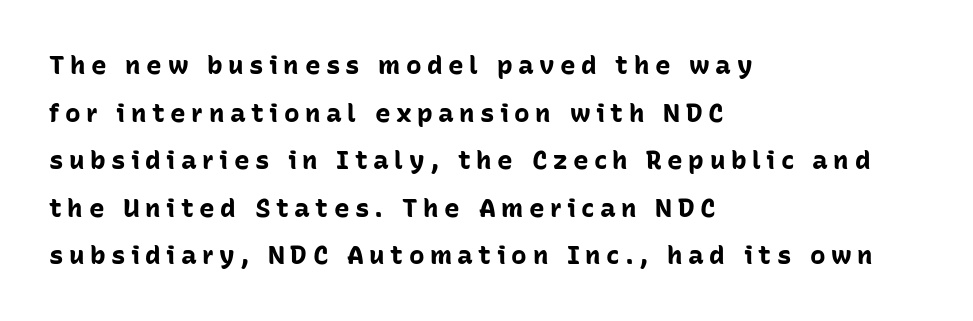
Line beginnings align vertically; line endings do not. The tracking reads as deliberately expanded to a designer's eye. The zone under the glyphs is completely vacant. Notice how thick the strokes are: this is what a full bold looks like. The letters stand straight up with perfectly vertical stems.
